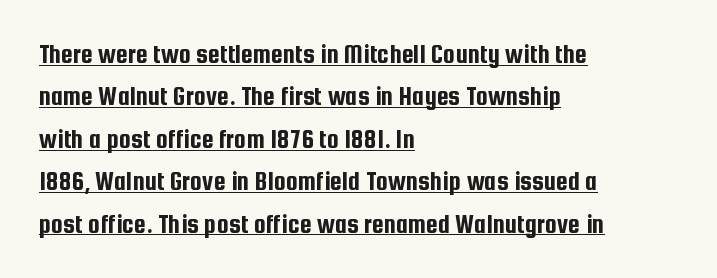
{"italic": "no", "underline": "yes", "align": "left", "line_spacing": "normal", "line_spacing_ratio": 1.57, "letter_spacing": "normal", "letter_spacing_em": 0.0, "glyph_px": 27}
